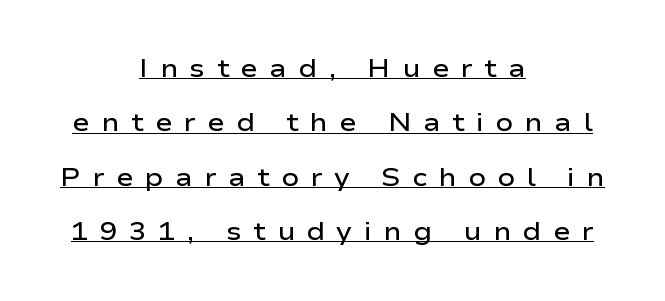
Q: Is the text bold? A: Semi-bold.
Q: Is the text italic (slanted)? A: No, it is upright.
Q: Is the text underlined? A: Yes.
Q: How is the paragraph aligned? A: Centered.
Q: Is the spacing between letters normal or unusually wide? A: Unusually wide.
Q: Is the spacing between lines tight, normal or loose? A: Loose.
